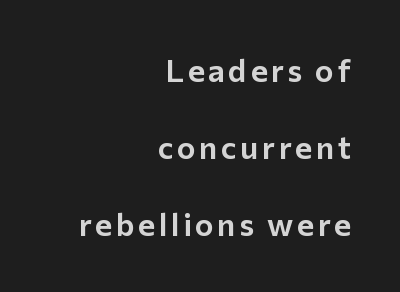
Q: Is the text italic (slanted)? A: No, it is upright.
Q: Is the typeface a serif or a sans-serif typeface? A: Sans-serif.
Q: Is the text underlined? A: No.
Q: How is the paragraph aligned? A: Right-aligned.
Q: Is the spacing between lines tight, normal or loose? A: Loose.
Q: Width (condensed, normal, or wide)? A: Normal.
Q: Stroke contrast? A: Low.
Q: x-height? A: Medium.
Q: Monospaced? A: No.
